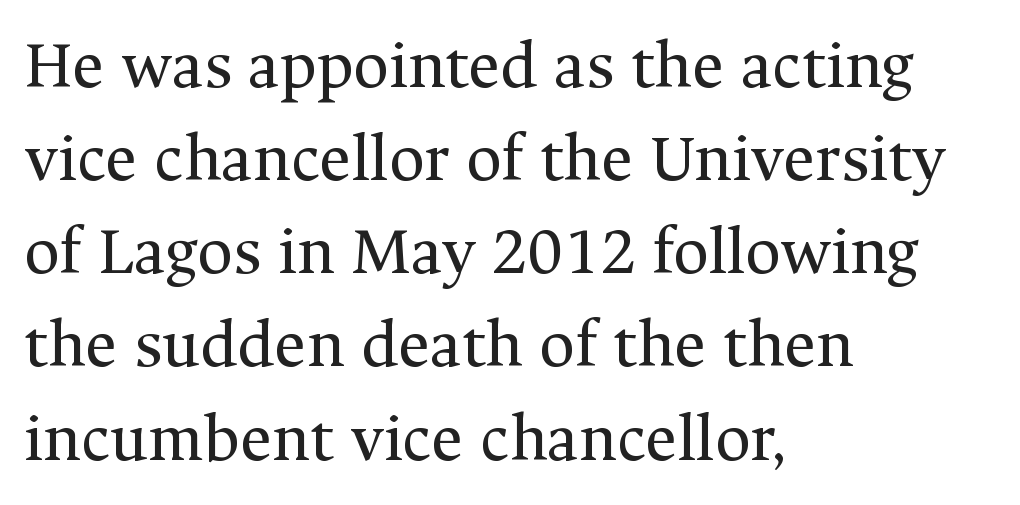
Vertical stems look standard width or narrower in stroke. This sample has the flowing, uneven cadence of proportional lettering. Reading down the column, the eye jumps a familiar distance to each next line. The compositor pushed each line to the left boundary.
